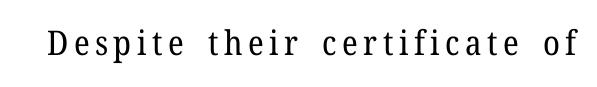
The image shows 34 px regular-weight serif type, upright; set not underlined; low stroke contrast and a medium x-height.
